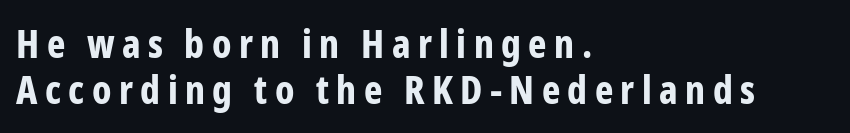
The image shows 39 px bold, condensed sans-serif type, upright; set left-aligned, line spacing 1.19x, not underlined; low stroke contrast and a medium x-height.
